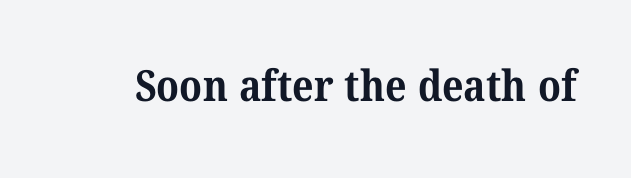
The image shows 43 px bold serif type; set normal letter spacing, not underlined; medium stroke contrast and a medium x-height.
